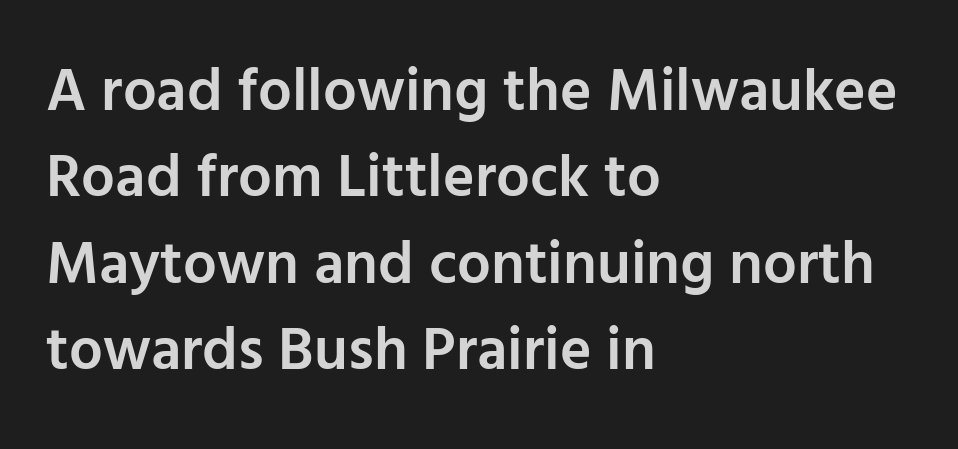
The passage shown is typed in a proportional face where columns would drift. Baseline-to-baseline distance is the conventional proportion of letter height. Look at the bottom of the vertical strokes: they stop flat, with no serifs. Weight: semibold (demi). Observe the ordinary spacing: letters are neighbours, not strangers.
